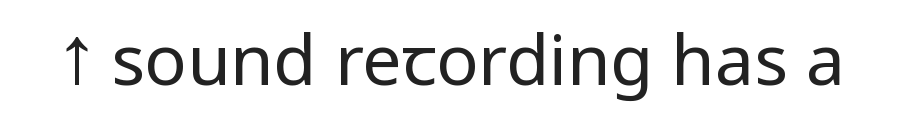
{"serif": "no", "italic": "no", "bold": "no", "weight": "regular", "width": "condensed", "stroke_contrast": "low", "underline": "no", "letter_spacing": "normal", "letter_spacing_em": 0.0, "glyph_px": 70}
